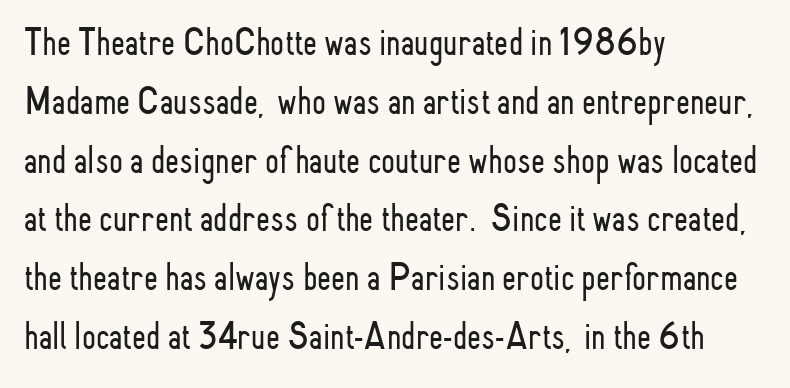
The image shows 40 px light, condensed sans-serif type, upright; set left-aligned, normal line spacing (1.47x), normal letter spacing, not underlined; low stroke contrast and a small x-height.
